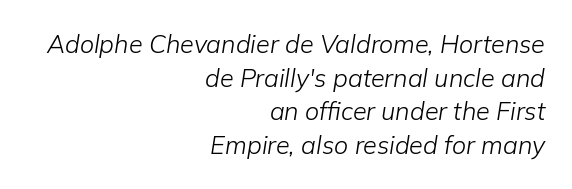
The image shows 25 px text type, italic (leaning right); set right-aligned, normal line spacing (1.35x), normal letter spacing, not underlined.
